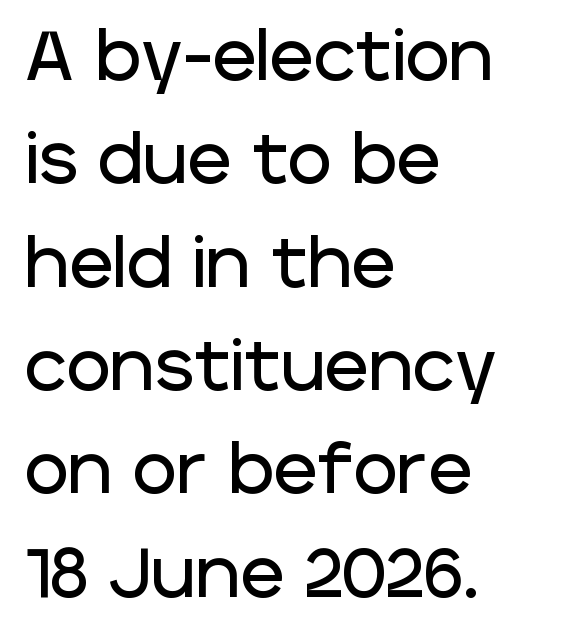
Words float on clear page, feet unadorned. The leading is moderate, giving the passage an even texture. A student would call this left alignment; a typographer would say flush left, rag right. The letters carry no serifs — their stems end cleanly without finishing strokes. Letter spacing: default. Proportional: the letters do not fall into vertical columns.
